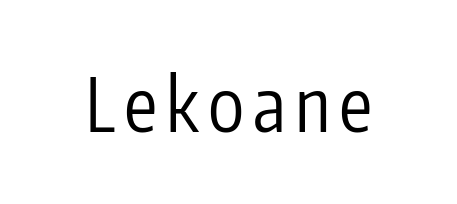
Q: Is the text bold? A: No.
Q: Is the text italic (slanted)? A: No, it is upright.
Q: Is the typeface a serif or a sans-serif typeface? A: Sans-serif.
Q: Is the text underlined? A: No.
Q: Width (condensed, normal, or wide)? A: Condensed.
Q: Stroke contrast? A: Low.
Q: x-height? A: Medium.
Q: Monospaced? A: No.
